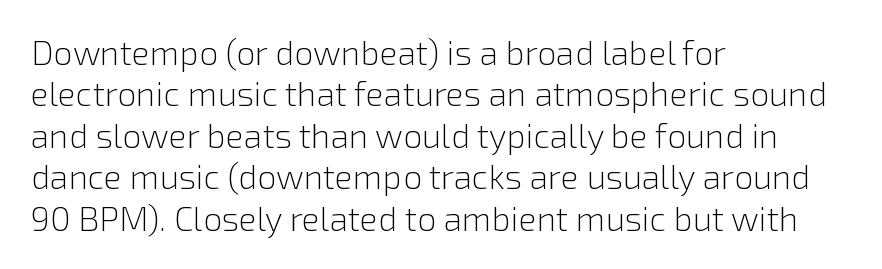
The image shows 34 px light sans-serif type, upright; set left-aligned, line spacing 1.22x, normal letter spacing, not underlined; low stroke contrast and a medium x-height.
